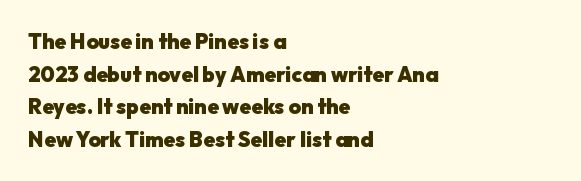
{"italic": "no", "bold": "yes", "underline": "no", "align": "left", "line_spacing": "normal", "line_spacing_ratio": 1.55, "letter_spacing": "normal", "letter_spacing_em": 0.0, "glyph_px": 21}
